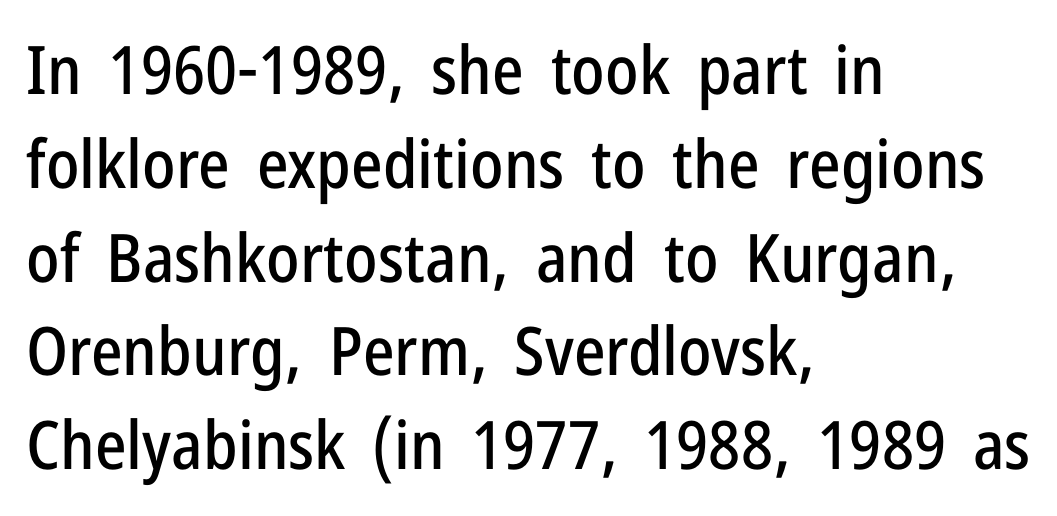
Q: Is the text italic (slanted)? A: No, it is upright.
Q: Is the typeface a serif or a sans-serif typeface? A: Sans-serif.
Q: Is the text underlined? A: No.
Q: How is the paragraph aligned? A: Left-aligned.
Q: Is the spacing between letters normal or unusually wide? A: Normal.
Q: Is the spacing between lines tight, normal or loose? A: Normal.
Q: Width (condensed, normal, or wide)? A: Condensed.
Q: Stroke contrast? A: Low.
Q: x-height? A: Medium.
Q: Monospaced? A: No.
